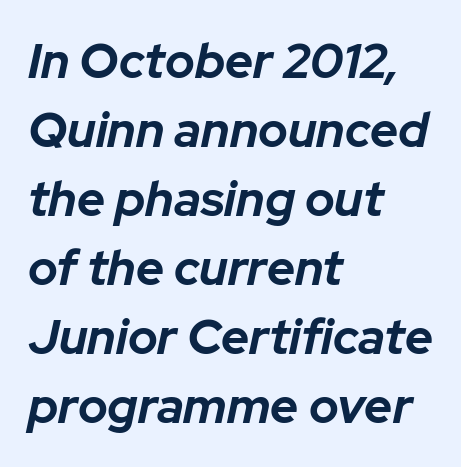
The image shows 49 px bold type, italic (leaning right); set left-aligned, normal line spacing (1.41x), normal letter spacing, not underlined; low stroke contrast and a medium x-height.
